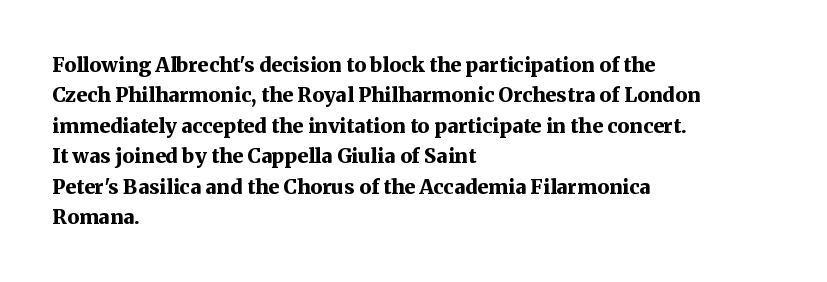
The image shows 20 px bold type, upright; set left-aligned, normal line spacing (1.52x), normal letter spacing, not underlined.
